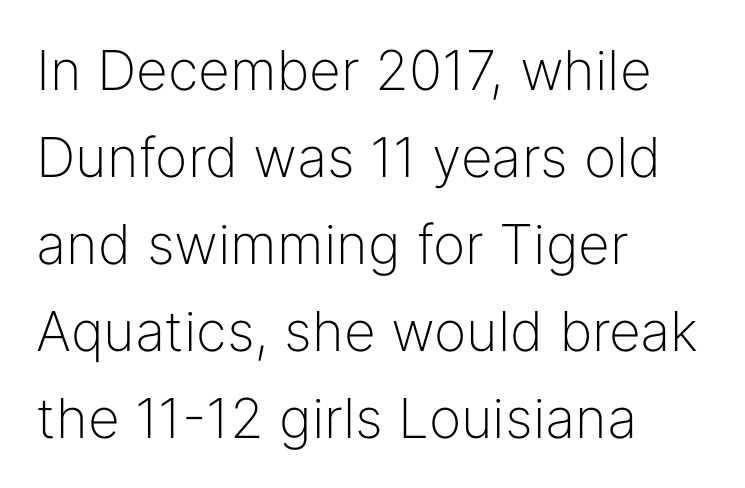
The image shows 55 px light sans-serif type, upright; set left-aligned, normal line spacing (1.58x), normal letter spacing, not underlined; low stroke contrast and a medium x-height.
